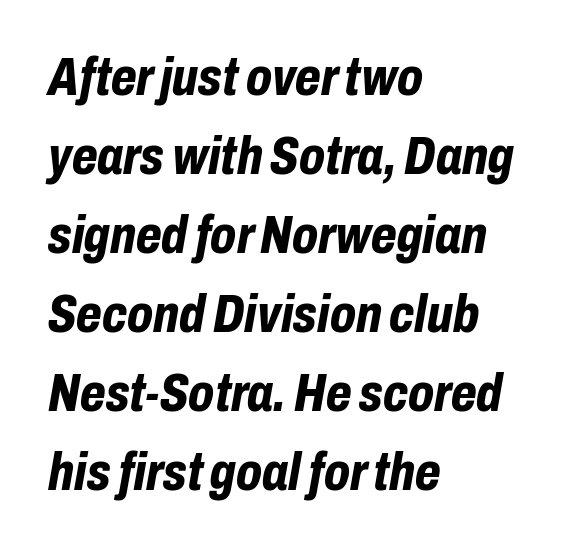
The image shows 53 px bold, condensed type, italic (leaning right); set left-aligned, normal line spacing (1.49x), normal letter spacing, not underlined; low stroke contrast and a medium x-height.
